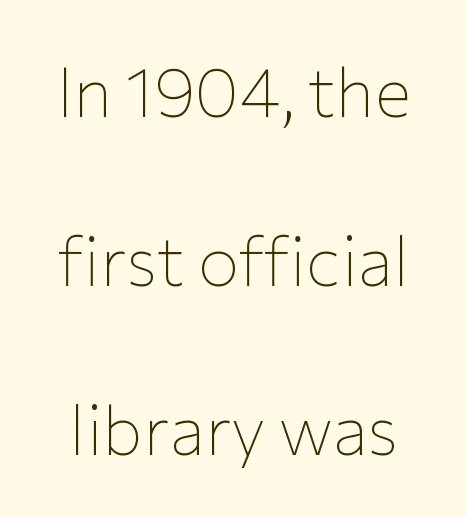
Q: Is the text bold? A: No.
Q: Is the text italic (slanted)? A: No, it is upright.
Q: Is the typeface a serif or a sans-serif typeface? A: Sans-serif.
Q: Is the text underlined? A: No.
Q: Is the spacing between letters normal or unusually wide? A: Normal.
Q: Is the spacing between lines tight, normal or loose? A: Loose.
Q: Width (condensed, normal, or wide)? A: Normal.
Q: Stroke contrast? A: Low.
Q: x-height? A: Medium.
Q: Monospaced? A: No.
